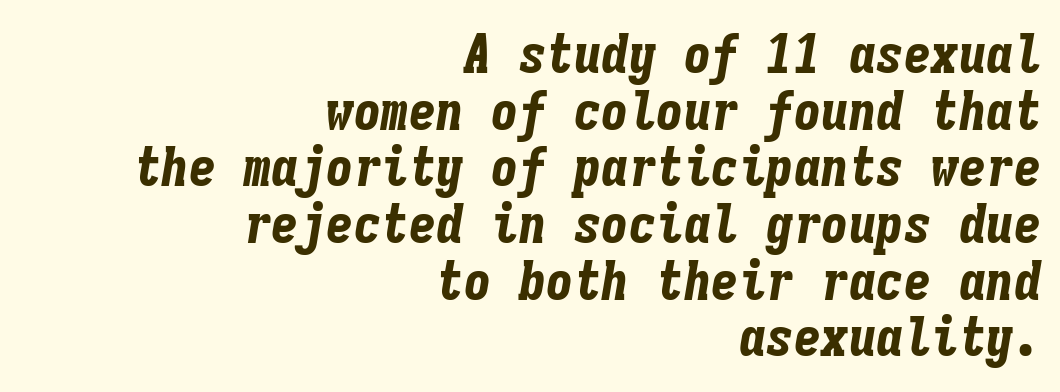
Q: Is the text bold? A: Yes.
Q: Is the text italic (slanted)? A: Yes, it leans right by about 9 degrees.
Q: Is the text underlined? A: No.
Q: How is the paragraph aligned? A: Right-aligned.
Q: Is the spacing between letters normal or unusually wide? A: Normal.
Q: Is the spacing between lines tight, normal or loose? A: Tight.
Q: Width (condensed, normal, or wide)? A: Condensed.
Q: Stroke contrast? A: Low.
Q: x-height? A: Medium.
Q: Monospaced? A: Yes.
